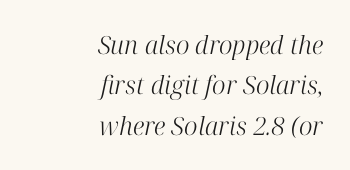
The image shows 25 px text type, italic (leaning right); set right-aligned, normal line spacing (1.62x), normal letter spacing, not underlined.
